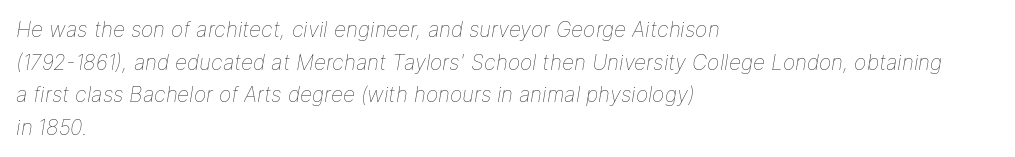
Q: Is the text bold? A: No.
Q: Is the text italic (slanted)? A: Yes, it leans right by about 9 degrees.
Q: Is the text underlined? A: No.
Q: How is the paragraph aligned? A: Left-aligned.
Q: Is the spacing between letters normal or unusually wide? A: Normal.
Q: Is the spacing between lines tight, normal or loose? A: Normal.
